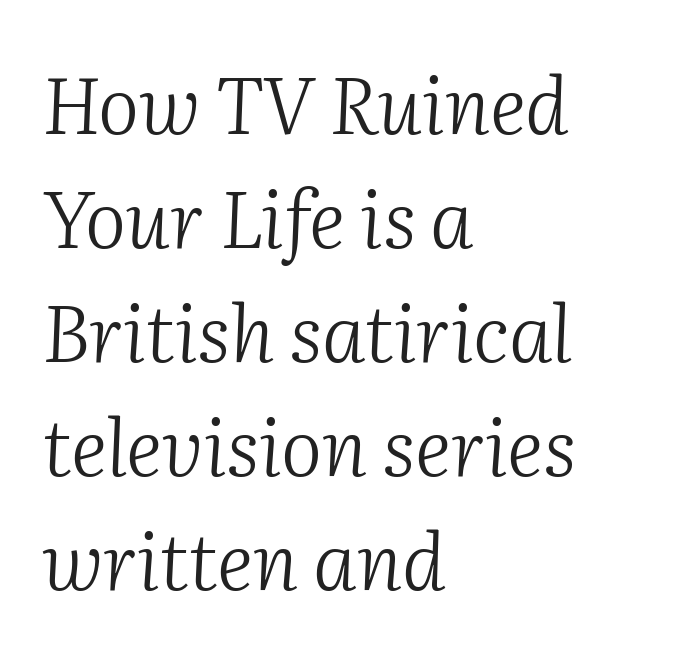
The image shows 78 px light serif type, italic (leaning right); set left-aligned, normal line spacing (1.46x), normal letter spacing, not underlined; medium stroke contrast and a medium x-height.
